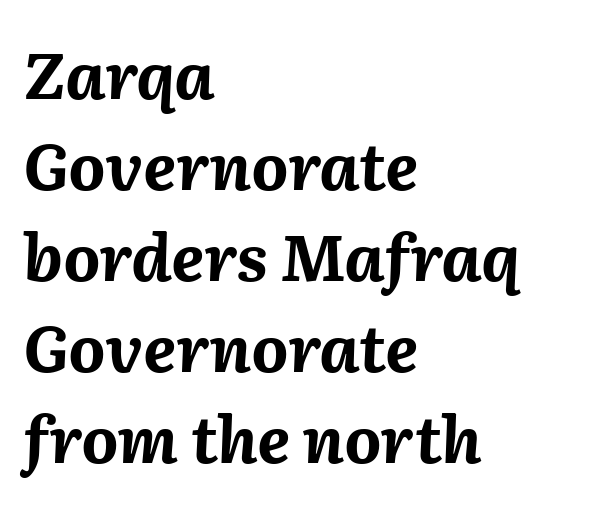
The image shows 64 px bold type, italic (leaning right); set left-aligned, normal line spacing (1.42x), normal letter spacing, not underlined; medium stroke contrast and a medium x-height.
